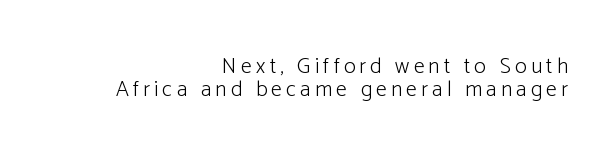
Right-aligned paragraph, ragged on the left. The designer dialed line spacing down below the default. The glyphs are unaccompanied by any horizontal stroke below them. Rendered with straight, roman letterforms.
